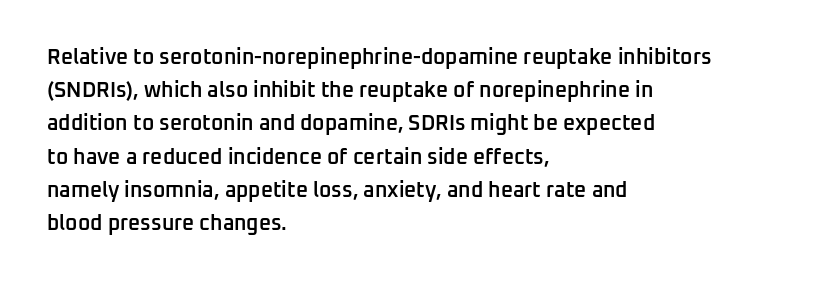
{"italic": "no", "bold": "semi", "underline": "no", "align": "left", "line_spacing": "normal", "line_spacing_ratio": 1.58, "letter_spacing": "normal", "letter_spacing_em": 0.0, "glyph_px": 21}
